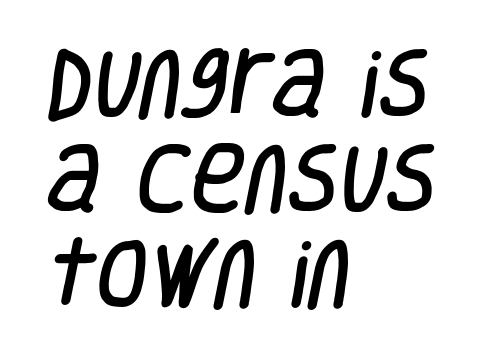
The image shows 75 px condensed sans-serif type; set left-aligned, normal line spacing (1.27x), normal letter spacing, not underlined; low stroke contrast and a large x-height.
